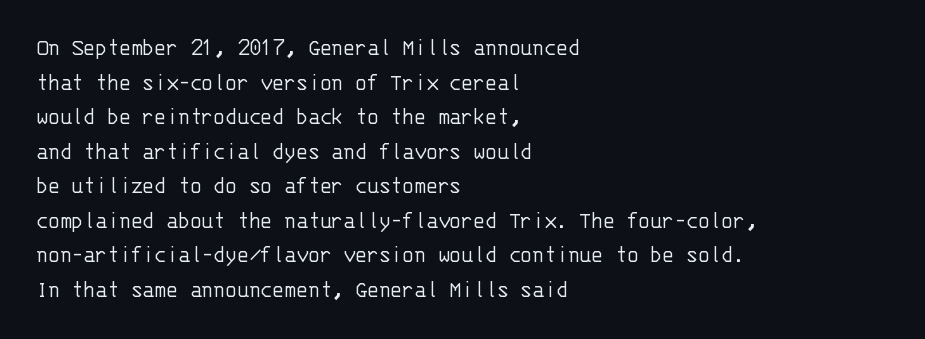
{"italic": "no", "bold": "no", "underline": "no", "align": "left", "line_spacing": "normal", "line_spacing_ratio": 1.44, "letter_spacing": "normal", "letter_spacing_em": 0.0, "glyph_px": 24}
